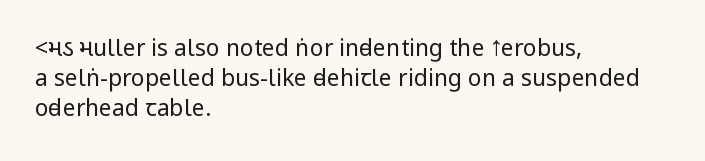
{"italic": "no", "bold": "no", "underline": "no", "align": "left", "line_spacing": "normal", "line_spacing_ratio": 1.3, "letter_spacing": "normal", "letter_spacing_em": 0.0, "glyph_px": 23}
